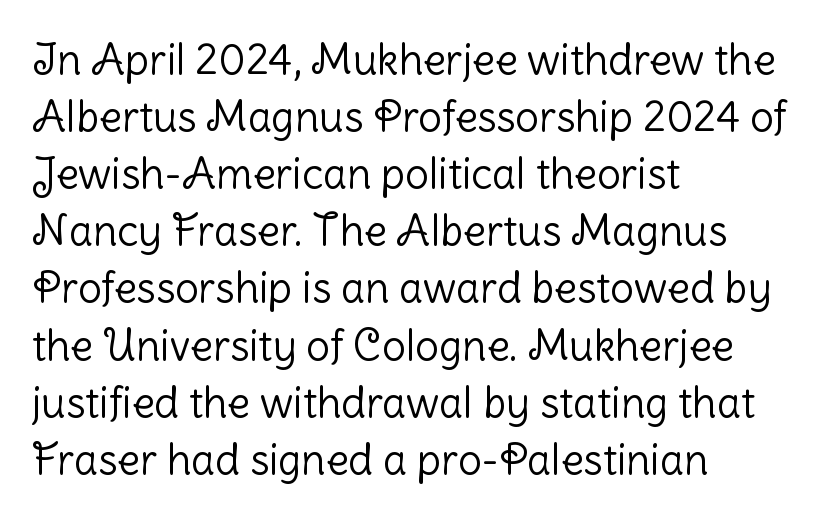
The image shows 42 px light sans-serif type, upright; set left-aligned, normal line spacing (1.36x), normal letter spacing, not underlined; low stroke contrast and a medium x-height.
